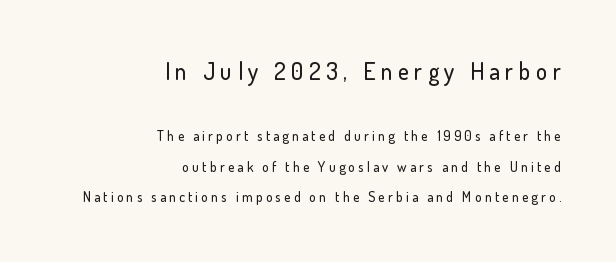
{"italic": "no", "underline": "no", "align": "right", "line_spacing": "loose", "line_spacing_ratio": 2.17, "letter_spacing": "wide", "letter_spacing_em": 0.22, "larger_block": "first", "size_ratio": 1.71, "glyph_px": 24}
